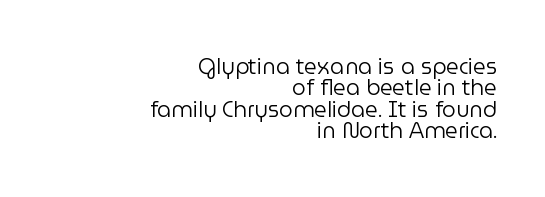
{"italic": "no", "bold": "no", "underline": "no", "align": "right", "line_spacing": "tight", "line_spacing_ratio": 0.97, "letter_spacing": "normal", "letter_spacing_em": 0.0, "glyph_px": 22}
